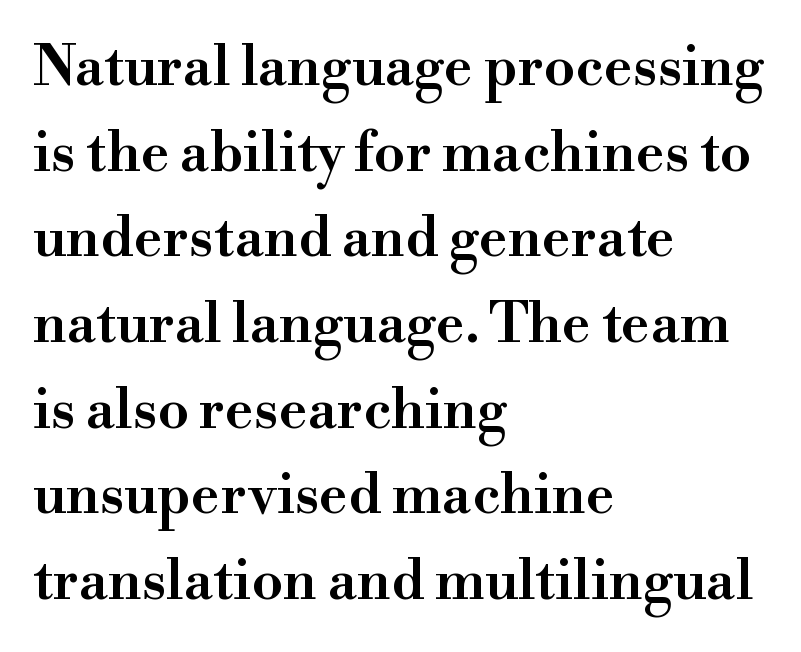
There is no visible air inserted between adjacent glyphs. Unmarked baselines from the first word to the last. The characters display serif detailing at their extremities. These lines stack with their left ends in a neat column.
